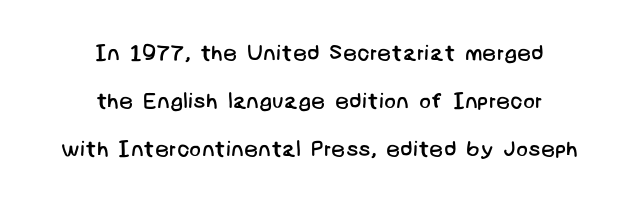
Stem width sits at or under what a default text font uses. Rule under the text: the space is simply empty. You could call the tracking neutral — neither tight nor loose. The rendering positions every line midway between the sides.
